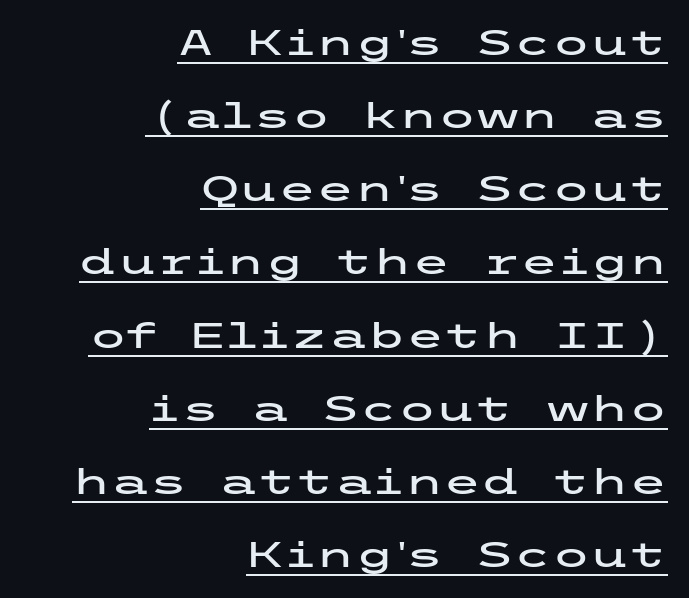
{"serif": "no", "italic": "no", "width": "wide", "stroke_contrast": "low", "x_height": "medium", "underline": "yes", "align": "right", "line_spacing": "loose", "line_spacing_ratio": 2.09, "letter_spacing": "normal", "letter_spacing_em": 0.0, "glyph_px": 35}
